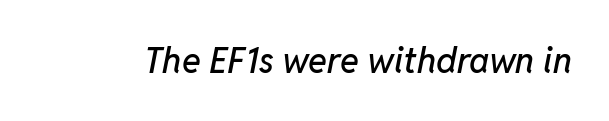
The image shows 35 px text type, italic (leaning right); set normal letter spacing, not underlined; low stroke contrast and a medium x-height.
